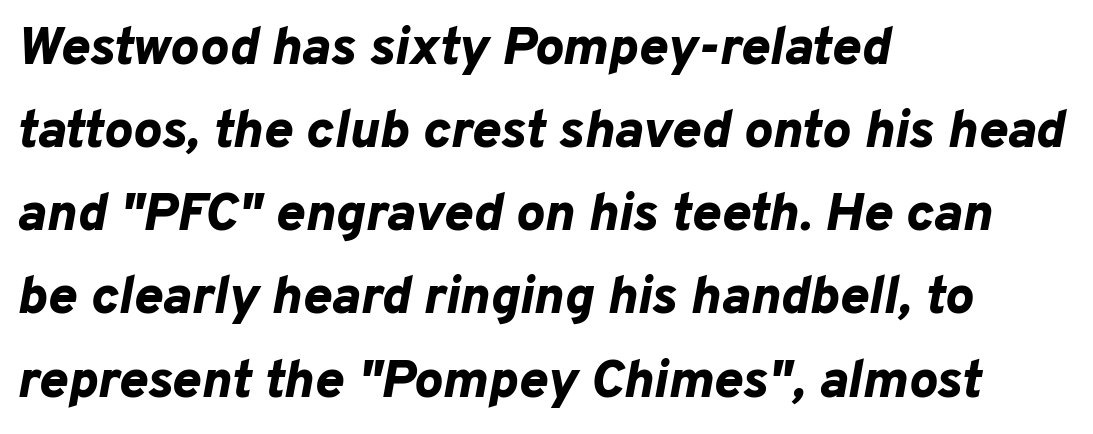
Q: Is the text bold? A: Yes.
Q: Is the text italic (slanted)? A: Yes, it leans right by about 10 degrees.
Q: Is the text underlined? A: No.
Q: How is the paragraph aligned? A: Left-aligned.
Q: Is the spacing between letters normal or unusually wide? A: Normal.
Q: Is the spacing between lines tight, normal or loose? A: Normal.
Q: Width (condensed, normal, or wide)? A: Normal.
Q: Stroke contrast? A: Low.
Q: x-height? A: Medium.
Q: Monospaced? A: No.
